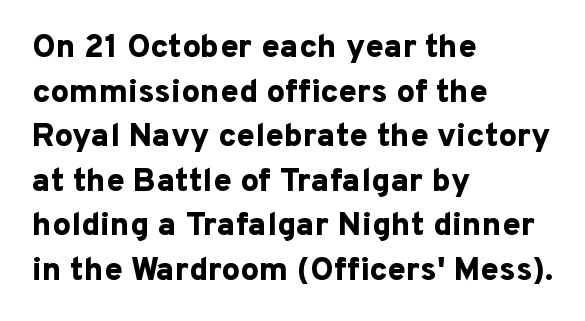
The image shows 33 px bold sans-serif type, upright; set left-aligned, normal line spacing (1.35x), normal letter spacing, not underlined; low stroke contrast and a medium x-height.
